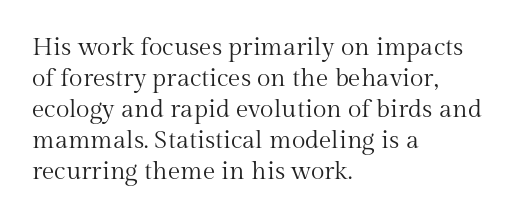
{"italic": "no", "bold": "no", "underline": "no", "align": "left", "line_spacing_ratio": 1.24, "letter_spacing": "normal", "letter_spacing_em": 0.0, "glyph_px": 25}
